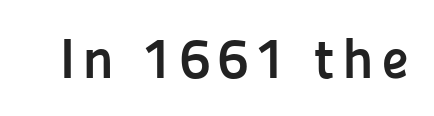
The image shows 57 px semibold sans-serif type, upright; set not underlined; low stroke contrast and a medium x-height.
